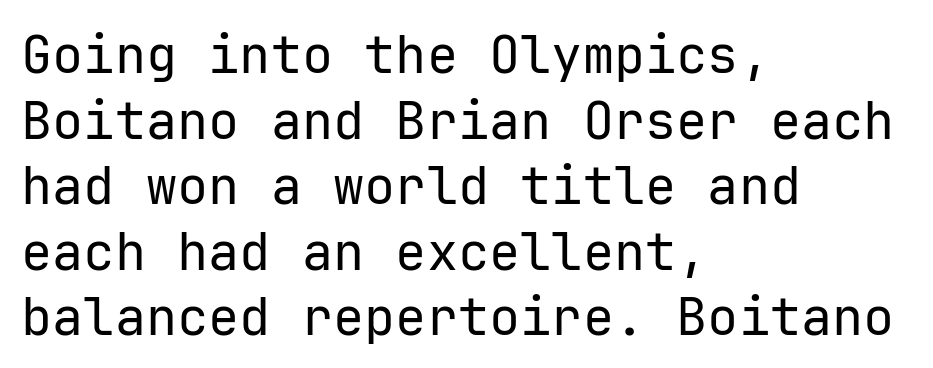
Serifs: no, the terminals of the letterforms are clean. Posture: vertical. A quiet, ordinary-to-light weight characterises the typeface. The horizontal fit of the characters is conventional and even. Each new line begins a customary step beneath the previous one. This rendering uses left alignment, leaving the right contour irregular.
